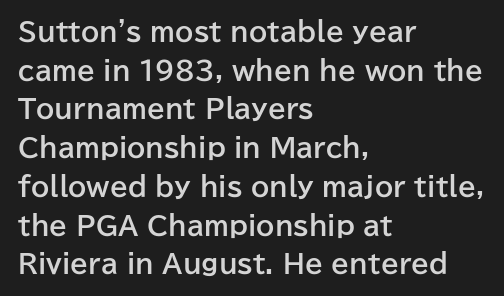
Q: Is the text bold? A: Yes.
Q: Is the text italic (slanted)? A: No, it is upright.
Q: Is the text underlined? A: No.
Q: How is the paragraph aligned? A: Left-aligned.
Q: Is the spacing between letters normal or unusually wide? A: Normal.
Q: Is the spacing between lines tight, normal or loose? A: Normal.
